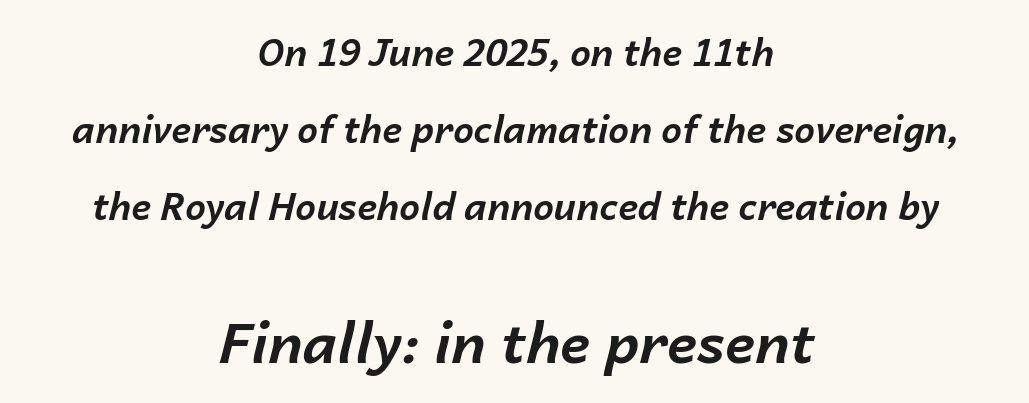
Q: Is the text bold? A: Yes.
Q: Is the text italic (slanted)? A: Yes, it leans right by about 14 degrees.
Q: Is the text underlined? A: No.
Q: How is the paragraph aligned? A: Centered.
Q: Is the spacing between letters normal or unusually wide? A: Normal.
Q: Is the spacing between lines tight, normal or loose? A: Loose.
Q: Which block of text is set in a larger size, the first (top) or the second (bottom)? A: The second (bottom) one.
Q: Width (condensed, normal, or wide)? A: Normal.
Q: Stroke contrast? A: Low.
Q: x-height? A: Medium.
Q: Monospaced? A: No.
